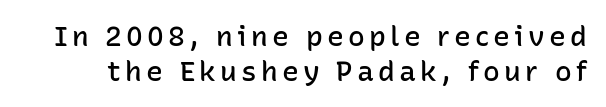
{"serif": "no", "italic": "no", "bold": "semi", "weight": "semibold", "width": "normal", "stroke_contrast": "low", "x_height": "medium", "monospaced": "no", "underline": "no", "line_spacing": "normal", "line_spacing_ratio": 1.25, "glyph_px": 28}
